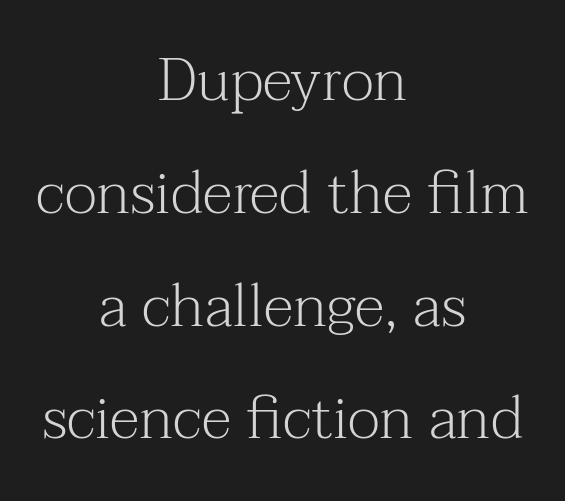
Q: Is the text bold? A: No.
Q: Is the text italic (slanted)? A: No, it is upright.
Q: Is the typeface a serif or a sans-serif typeface? A: Serif.
Q: Is the text underlined? A: No.
Q: How is the paragraph aligned? A: Centered.
Q: Is the spacing between letters normal or unusually wide? A: Normal.
Q: Width (condensed, normal, or wide)? A: Normal.
Q: Stroke contrast? A: Medium.
Q: x-height? A: Medium.
Q: Monospaced? A: No.
